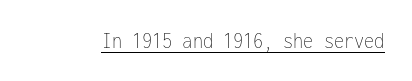
The image shows 23 px text type, upright; set normal letter spacing, underlined.
